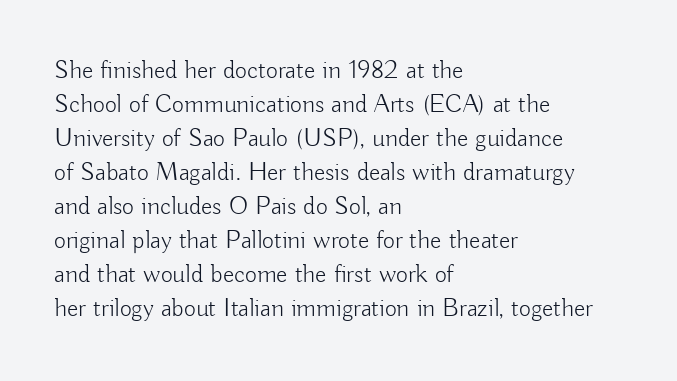
{"italic": "no", "bold": "no", "underline": "no", "align": "left", "line_spacing": "normal", "line_spacing_ratio": 1.31, "letter_spacing": "normal", "letter_spacing_em": 0.0, "glyph_px": 26}
